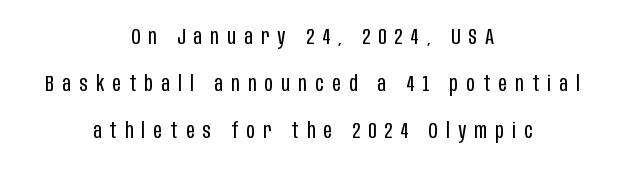
{"italic": "no", "bold": "no", "underline": "no", "align": "center", "line_spacing": "loose", "line_spacing_ratio": 2.24, "letter_spacing": "wide", "letter_spacing_em": 0.4, "glyph_px": 21}
